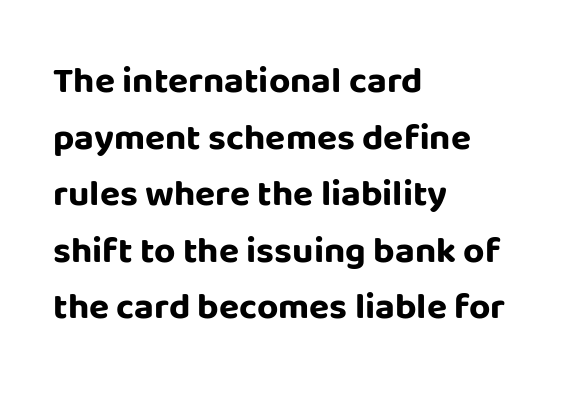
Q: Is the text bold? A: Yes.
Q: Is the text italic (slanted)? A: No, it is upright.
Q: Is the typeface a serif or a sans-serif typeface? A: Sans-serif.
Q: Is the text underlined? A: No.
Q: How is the paragraph aligned? A: Left-aligned.
Q: Is the spacing between letters normal or unusually wide? A: Normal.
Q: Is the spacing between lines tight, normal or loose? A: Normal.
Q: Width (condensed, normal, or wide)? A: Normal.
Q: Stroke contrast? A: Low.
Q: x-height? A: Large.
Q: Monospaced? A: No.
